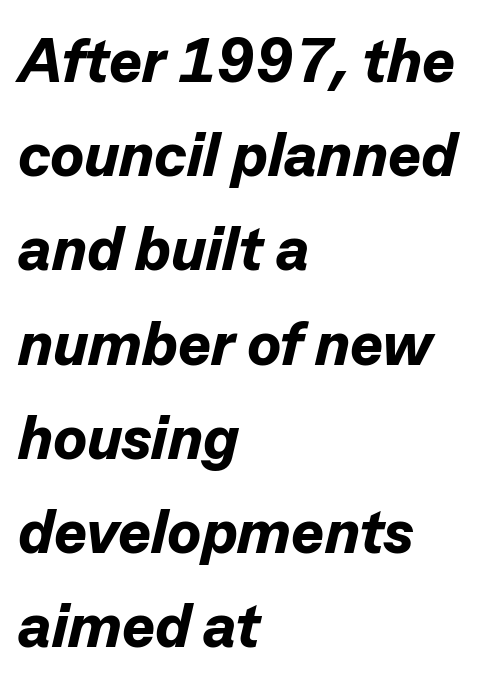
The image shows 62 px bold type, italic (leaning right); set left-aligned, normal line spacing (1.52x), normal letter spacing, not underlined; low stroke contrast and a medium x-height.
